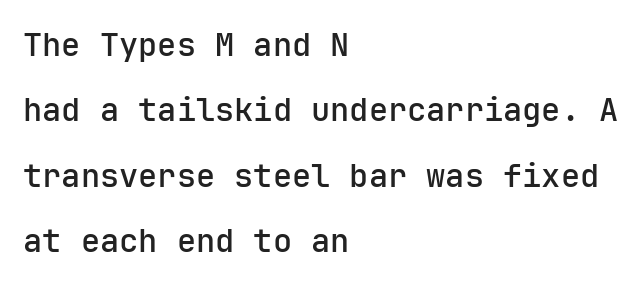
The image shows 32 px semibold sans-serif type, upright; set left-aligned, loose line spacing (2.04x), normal letter spacing, not underlined; low stroke contrast and a medium x-height.
